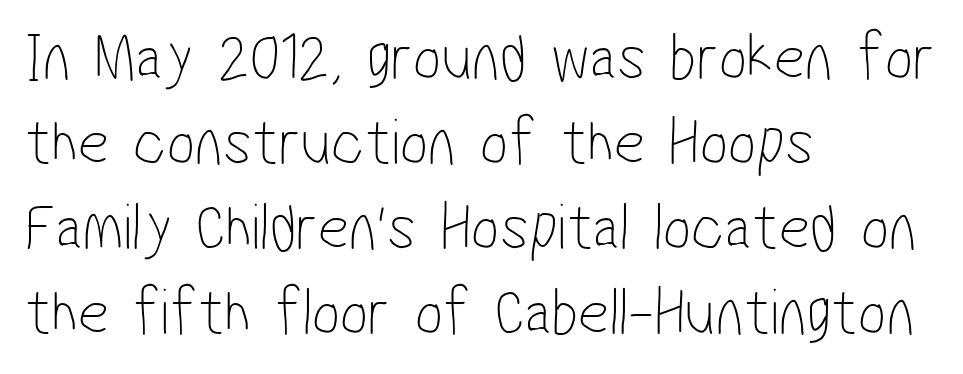
Q: Is the text bold? A: No.
Q: Is the typeface a serif or a sans-serif typeface? A: Sans-serif.
Q: Is the text underlined? A: No.
Q: How is the paragraph aligned? A: Left-aligned.
Q: Is the spacing between letters normal or unusually wide? A: Normal.
Q: Is the spacing between lines tight, normal or loose? A: Normal.
Q: Width (condensed, normal, or wide)? A: Condensed.
Q: Stroke contrast? A: Low.
Q: x-height? A: Medium.
Q: Monospaced? A: No.
